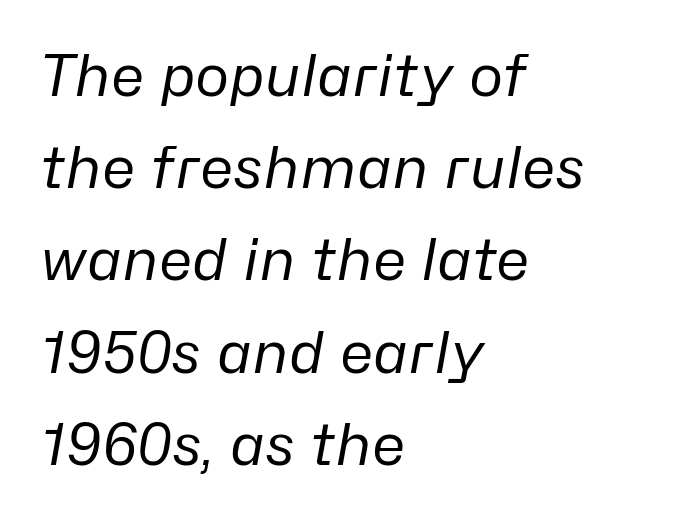
Q: Is the text bold? A: No.
Q: Is the text italic (slanted)? A: Yes, it leans right by about 10 degrees.
Q: Is the text underlined? A: No.
Q: How is the paragraph aligned? A: Left-aligned.
Q: Is the spacing between letters normal or unusually wide? A: Normal.
Q: Is the spacing between lines tight, normal or loose? A: Normal.
Q: Width (condensed, normal, or wide)? A: Normal.
Q: Stroke contrast? A: Low.
Q: x-height? A: Medium.
Q: Monospaced? A: No.
